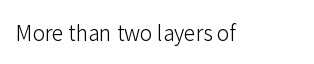
{"italic": "no", "bold": "no", "underline": "no", "letter_spacing": "normal", "letter_spacing_em": 0.0, "glyph_px": 21}
